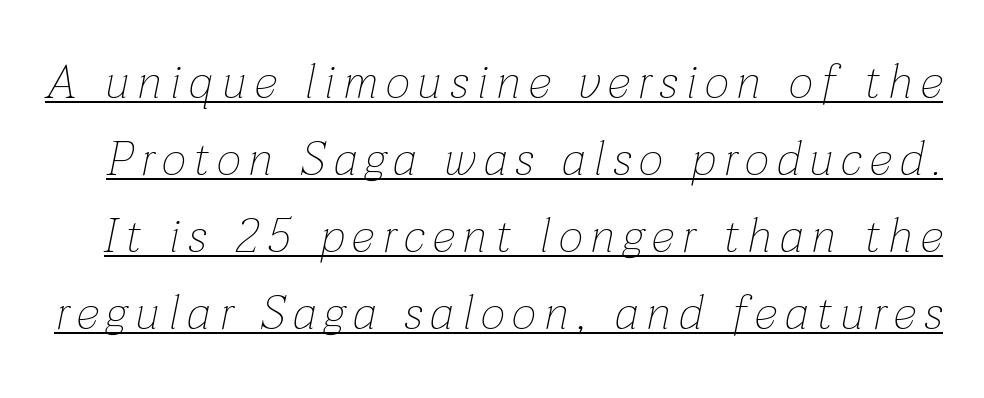
Q: Is the text bold? A: No.
Q: Is the text italic (slanted)? A: Yes, it leans right by about 12 degrees.
Q: Is the text underlined? A: Yes.
Q: Is the spacing between lines tight, normal or loose? A: Normal.
Q: Width (condensed, normal, or wide)? A: Normal.
Q: Stroke contrast? A: Low.
Q: x-height? A: Medium.
Q: Monospaced? A: No.
